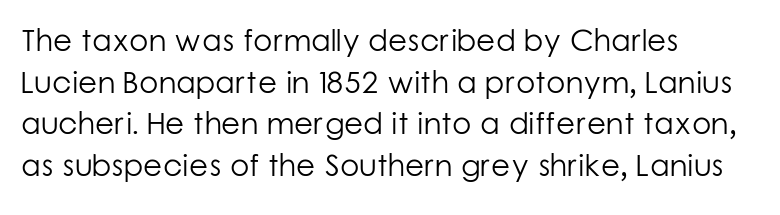
The image shows 31 px light sans-serif type, upright; set left-aligned, normal line spacing (1.34x), normal letter spacing, not underlined; low stroke contrast and a medium x-height.
